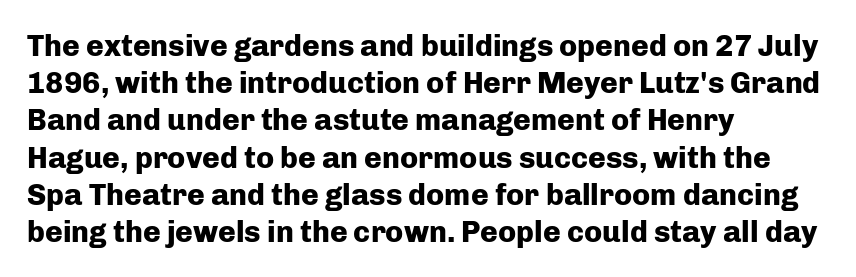
{"serif": "no", "italic": "no", "bold": "yes", "weight": "heavy", "width": "normal", "stroke_contrast": "low", "x_height": "medium", "monospaced": "no", "underline": "no", "align": "left", "line_spacing_ratio": 1.24, "letter_spacing": "normal", "letter_spacing_em": 0.0, "glyph_px": 30}
